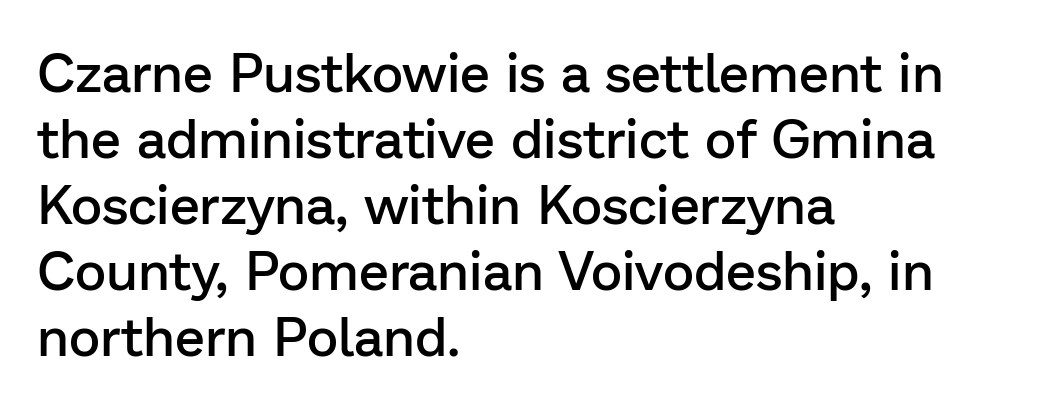
Q: Is the text bold? A: Semi-bold.
Q: Is the text italic (slanted)? A: No, it is upright.
Q: Is the typeface a serif or a sans-serif typeface? A: Sans-serif.
Q: Is the text underlined? A: No.
Q: How is the paragraph aligned? A: Left-aligned.
Q: Is the spacing between letters normal or unusually wide? A: Normal.
Q: Width (condensed, normal, or wide)? A: Normal.
Q: Stroke contrast? A: Low.
Q: x-height? A: Medium.
Q: Monospaced? A: No.
